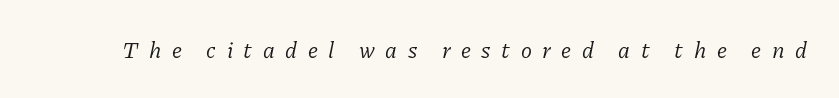
Q: Is the text bold? A: No.
Q: Is the text italic (slanted)? A: Yes, it leans right by about 11 degrees.
Q: Is the text underlined? A: No.
Q: Is the spacing between letters normal or unusually wide? A: Unusually wide.
